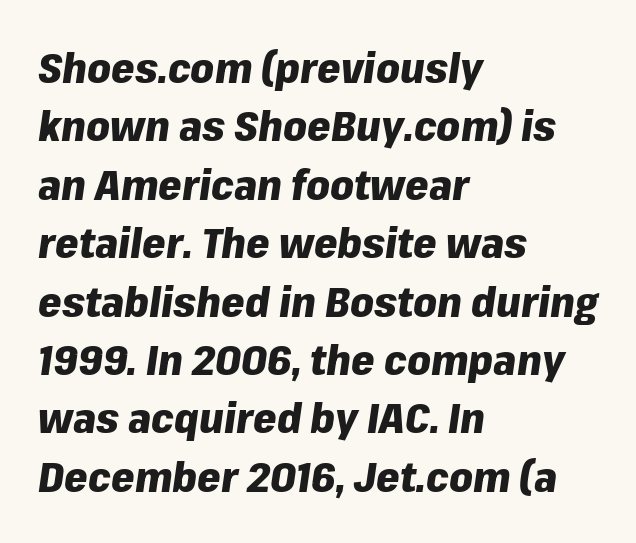
Q: Is the text bold? A: Yes.
Q: Is the text italic (slanted)? A: Yes, it leans right by about 8 degrees.
Q: Is the text underlined? A: No.
Q: How is the paragraph aligned? A: Left-aligned.
Q: Is the spacing between letters normal or unusually wide? A: Normal.
Q: Is the spacing between lines tight, normal or loose? A: Normal.
Q: Width (condensed, normal, or wide)? A: Normal.
Q: Stroke contrast? A: Low.
Q: x-height? A: Medium.
Q: Monospaced? A: No.
